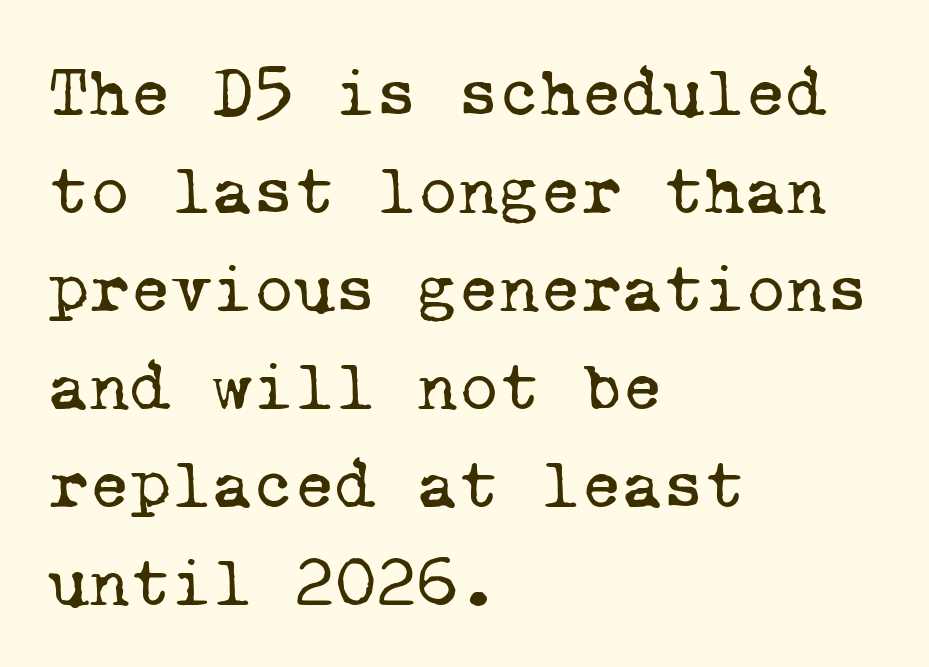
Q: Is the text bold? A: No.
Q: Is the typeface a serif or a sans-serif typeface? A: Serif.
Q: Is the text underlined? A: No.
Q: How is the paragraph aligned? A: Left-aligned.
Q: Is the spacing between letters normal or unusually wide? A: Normal.
Q: Is the spacing between lines tight, normal or loose? A: Normal.
Q: Width (condensed, normal, or wide)? A: Normal.
Q: Stroke contrast? A: Low.
Q: x-height? A: Medium.
Q: Monospaced? A: Yes.
